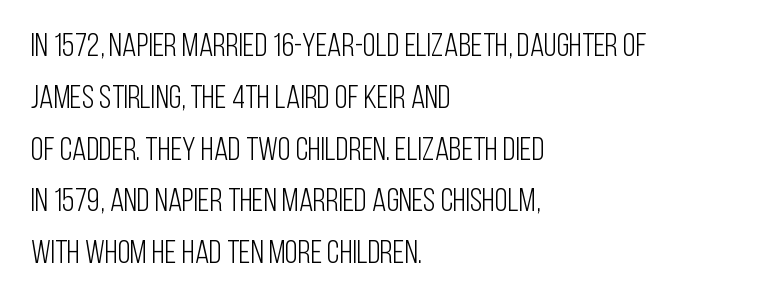
The image shows 33 px light, condensed sans-serif type, upright; set left-aligned, normal line spacing (1.57x), normal letter spacing, not underlined; low stroke contrast and a large x-height.
